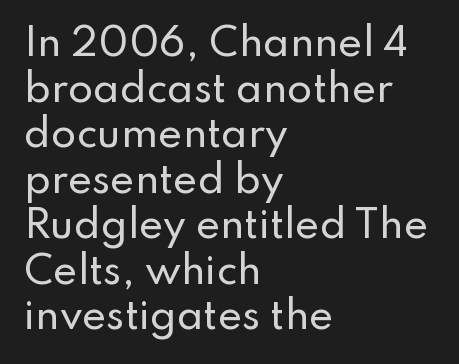
The image shows 37 px sans-serif type, upright; set left-aligned, line spacing 1.23x, normal letter spacing, not underlined; low stroke contrast and a small x-height.
